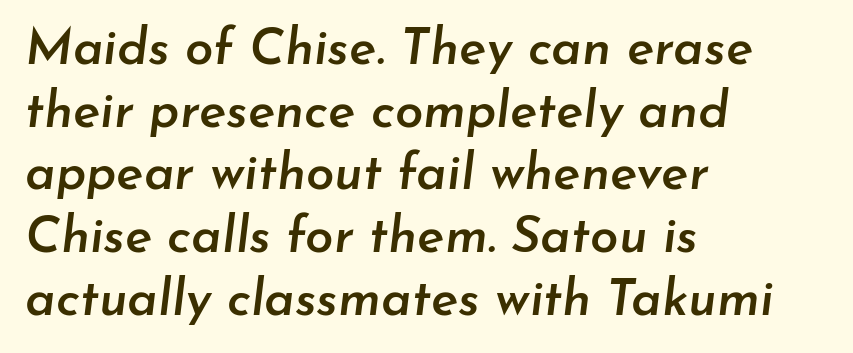
The baseline area is clear. Style check: oblique. Each word holds together tightly as a unit, with standard inter-letter gaps. Emphasis by weight is partial: semibold. Varying glyph widths throughout — classic text-font behaviour. Leftover space on each line is placed entirely after the last word.
